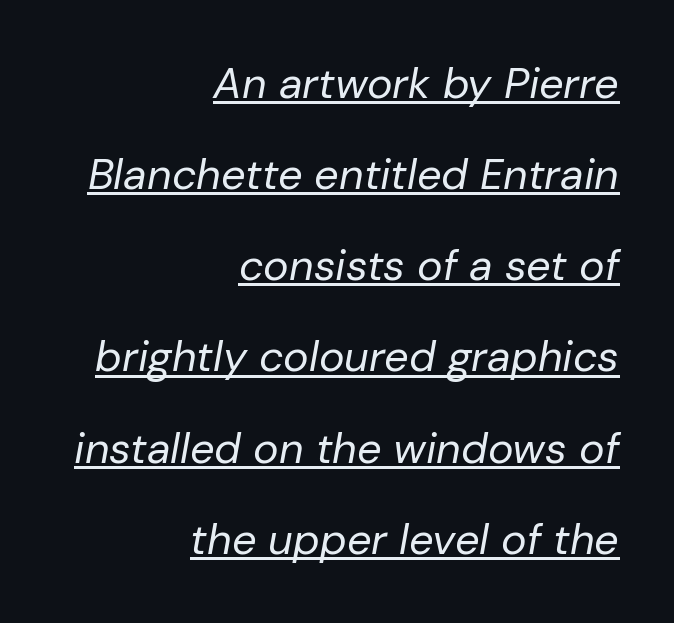
The typesetting does not lean heavy: it is not bold. The face used here has a pronounced slope to its letters. The lettering is marked with a stroke running underneath it. A great deal of white space separates one row of letters from the next.
